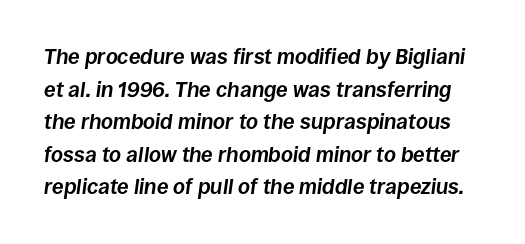
Q: Is the text bold? A: Yes.
Q: Is the text italic (slanted)? A: Yes, it leans right by about 8 degrees.
Q: Is the text underlined? A: No.
Q: Is the spacing between letters normal or unusually wide? A: Normal.
Q: Is the spacing between lines tight, normal or loose? A: Normal.
